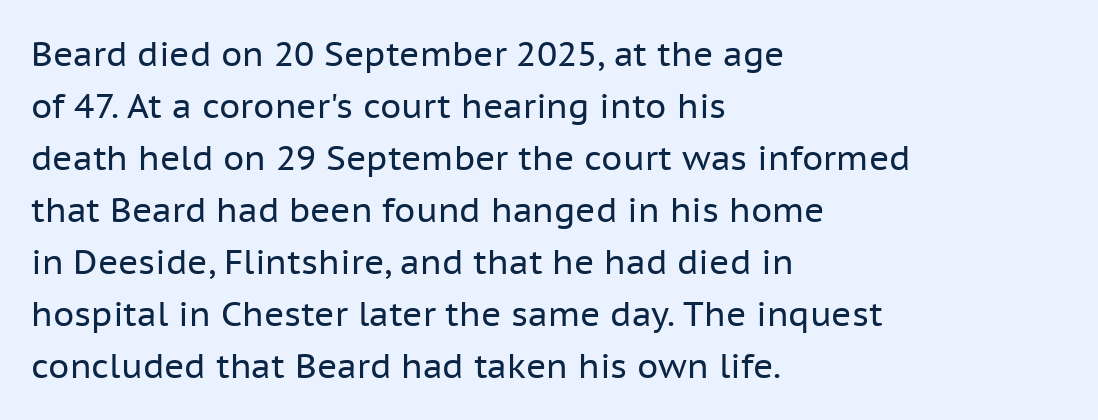
The image shows 34 px regular-weight sans-serif type, upright; set left-aligned, normal line spacing (1.53x), normal letter spacing, not underlined; low stroke contrast and a medium x-height.
